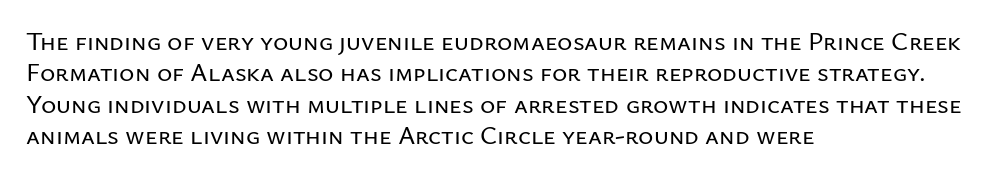
The image shows 26 px text type, upright; set left-aligned, line spacing 1.21x, normal letter spacing, not underlined.
